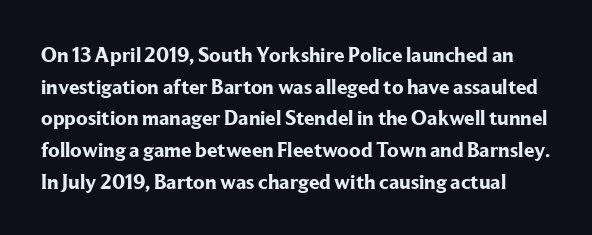
Reading down the column, the eye jumps a familiar distance to each next line. What stands out about the letter spacing? Nothing — it is the standard amount. The characters look thick and weighty, a clear bold. Only glyphs here, with clear space below each row. The lettering stays uniformly vertical, giving the passage a roman look.
